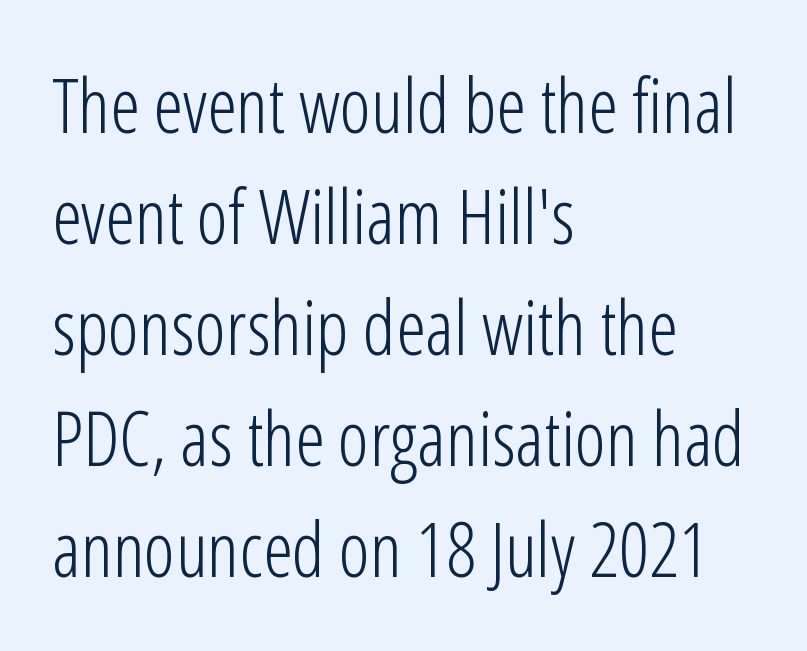
Q: Is the text bold? A: No.
Q: Is the text italic (slanted)? A: No, it is upright.
Q: Is the typeface a serif or a sans-serif typeface? A: Sans-serif.
Q: Is the text underlined? A: No.
Q: How is the paragraph aligned? A: Left-aligned.
Q: Is the spacing between letters normal or unusually wide? A: Normal.
Q: Is the spacing between lines tight, normal or loose? A: Normal.
Q: Width (condensed, normal, or wide)? A: Condensed.
Q: Stroke contrast? A: Low.
Q: x-height? A: Medium.
Q: Monospaced? A: No.
